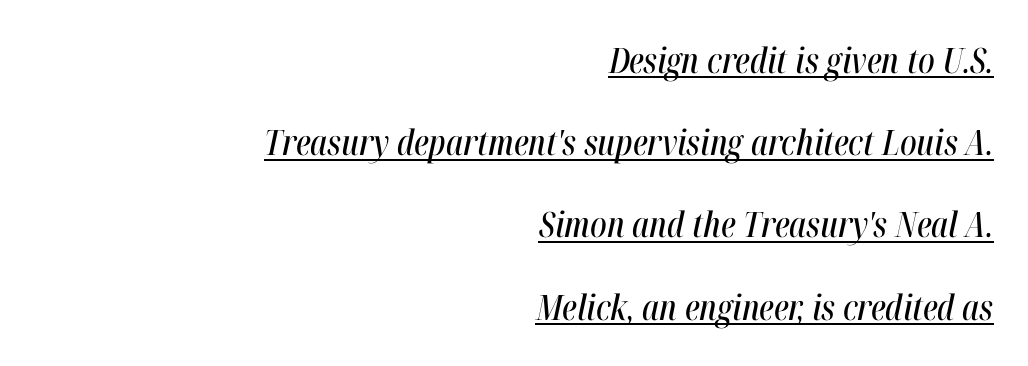
{"italic": "yes", "lean": "right", "slant_degrees": 12, "width": "condensed", "stroke_contrast": "high", "x_height": "medium", "monospaced": "no", "underline": "yes", "align": "right", "line_spacing": "loose", "line_spacing_ratio": 2.35, "letter_spacing": "normal", "letter_spacing_em": 0.0, "glyph_px": 35}
